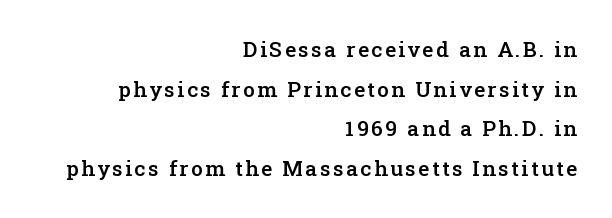
{"italic": "no", "bold": "semi", "underline": "no", "align": "right", "line_spacing_ratio": 1.89, "glyph_px": 21}
